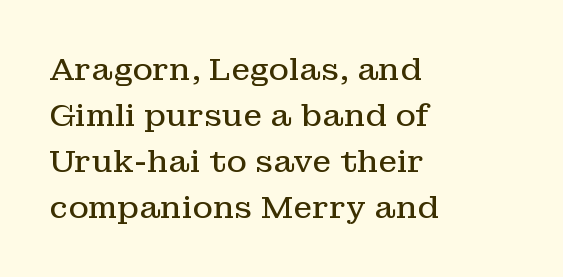
The foot of each line stays bare and open. Each stroke keeps to a modest, everyday thickness or less. Note: serifs present on the glyphs. Think of a printed novel: that variable character pitch is what you see here. Compared with typical paragraphs, the rows here are spaced about the same.
